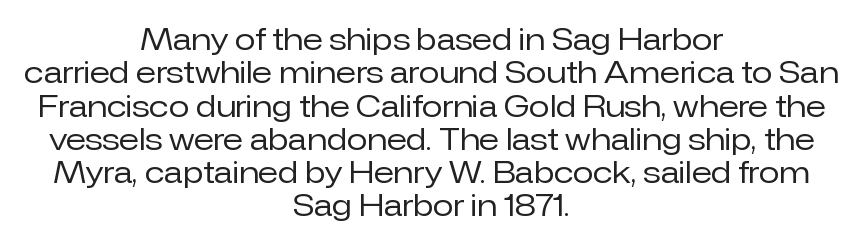
{"serif": "no", "italic": "no", "bold": "no", "weight": "regular", "width": "normal", "stroke_contrast": "low", "x_height": "medium", "monospaced": "no", "underline": "no", "align": "center", "line_spacing": "tight", "line_spacing_ratio": 1.11, "letter_spacing": "normal", "letter_spacing_em": 0.0, "glyph_px": 30}
